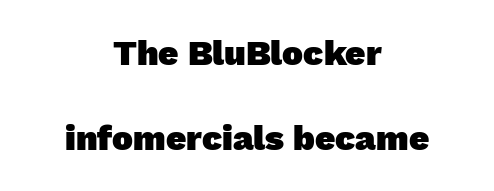
Q: Is the text bold? A: Yes.
Q: Is the typeface a serif or a sans-serif typeface? A: Sans-serif.
Q: Is the text underlined? A: No.
Q: How is the paragraph aligned? A: Centered.
Q: Is the spacing between letters normal or unusually wide? A: Normal.
Q: Is the spacing between lines tight, normal or loose? A: Loose.
Q: Width (condensed, normal, or wide)? A: Normal.
Q: Stroke contrast? A: Low.
Q: x-height? A: Medium.
Q: Monospaced? A: No.
